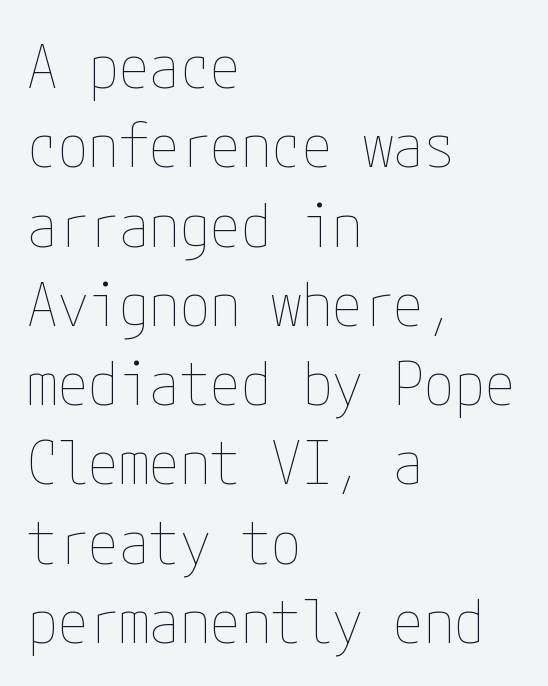
The image shows 61 px thin, condensed type, upright; set left-aligned, normal line spacing (1.3x), normal letter spacing, not underlined; low stroke contrast and a medium x-height.
